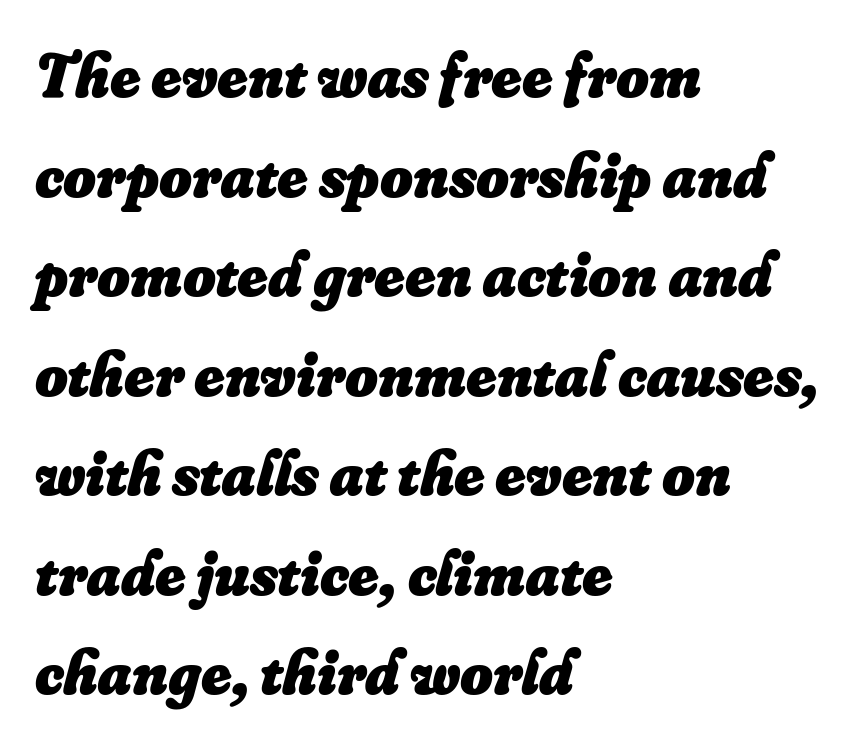
Letter spacing: default. These lines are set flush left with a ragged right edge. Character widths vary here, with narrow letters taking less room than wide ones. The glyphs are unaccompanied by any horizontal stroke below them. Whoever set this chose a conventional vertical rhythm.
